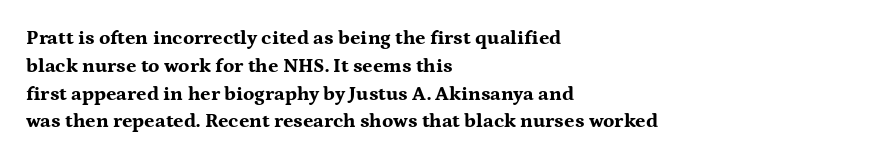
Q: Is the text bold? A: Yes.
Q: Is the text italic (slanted)? A: No, it is upright.
Q: Is the text underlined? A: No.
Q: How is the paragraph aligned? A: Left-aligned.
Q: Is the spacing between letters normal or unusually wide? A: Normal.
Q: Is the spacing between lines tight, normal or loose? A: Normal.
